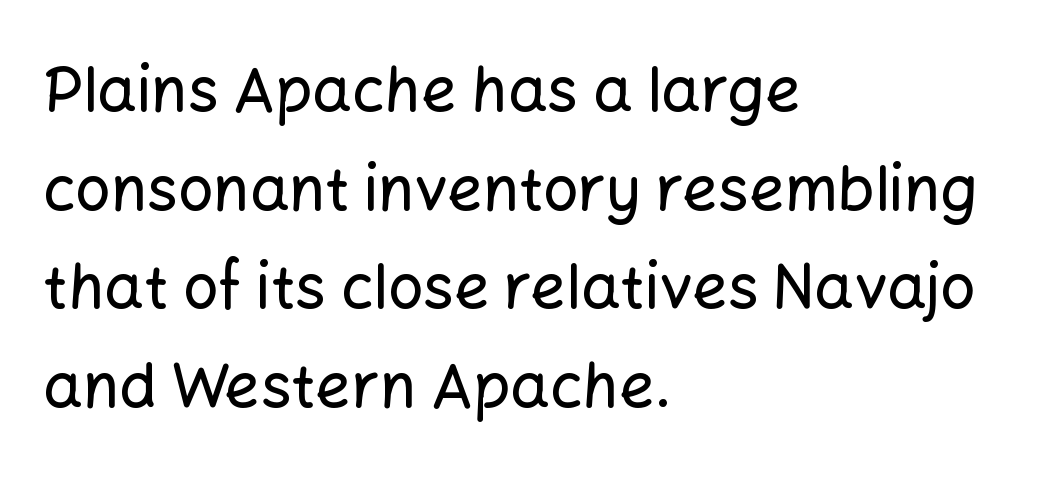
Only glyphs here, with clear space below each row. Spacing between characters is what you'd get straight out of the box. Classification — sans serif. Do the characters align in a grid? No, the font is proportional. Regular leading.
